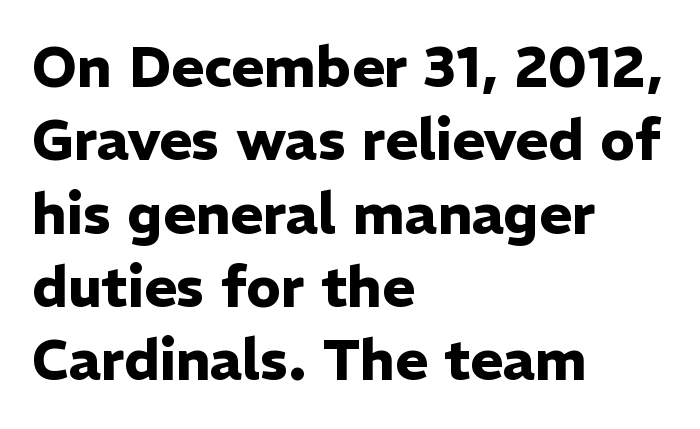
The space between consecutive lines is moderate. Each line starts at the same left margin while the right side varies. No italicization has been applied; the sample stays upright. The passage shown has conventional tracking throughout. Its strokes are broad and dark, the hallmark of bold type. Nothing sits at the stroke ends, so this counts as sans-serif.
